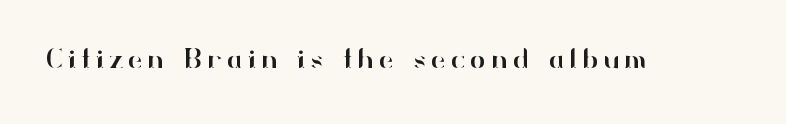
Q: Is the text italic (slanted)? A: No, it is upright.
Q: Is the typeface a serif or a sans-serif typeface? A: Sans-serif.
Q: Is the text underlined? A: No.
Q: Width (condensed, normal, or wide)? A: Normal.
Q: Stroke contrast? A: High.
Q: x-height? A: Small.
Q: Monospaced? A: No.
